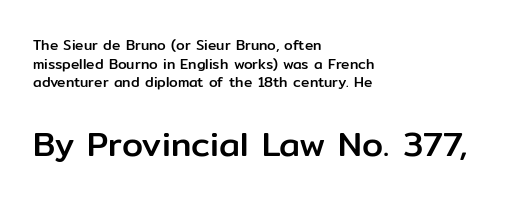
A sans-serif font was chosen for this passage. Baseline-to-baseline distance is the conventional proportion of letter height. Caption: upper text group reduced, lower text group enlarged. Left-aligned paragraph, ragged on the right. The typography opts for an upright posture over an oblique one. No extra tracking has been applied to these lines.
